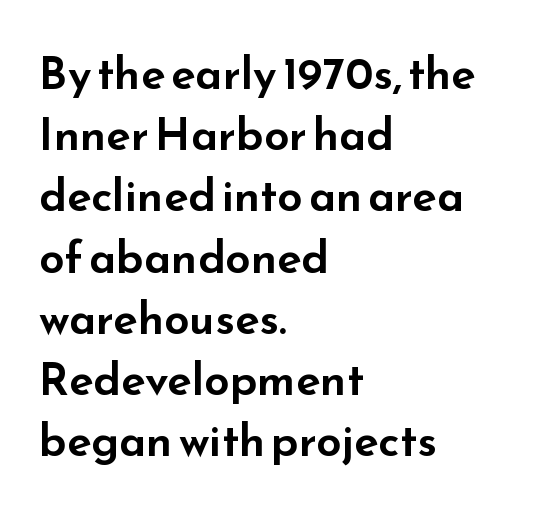
The image shows 45 px wide sans-serif type, upright; set left-aligned, normal line spacing (1.36x), normal letter spacing, not underlined; low stroke contrast and a small x-height.
